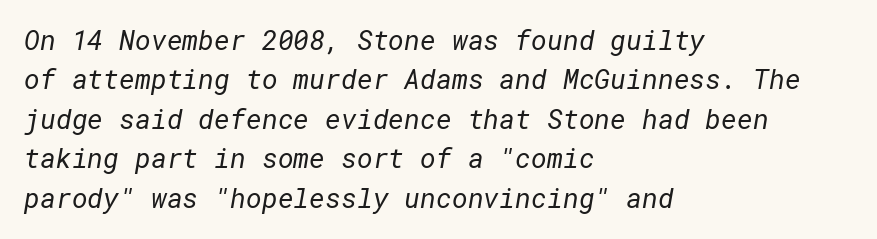
Q: Is the text bold? A: No.
Q: Is the text underlined? A: No.
Q: How is the paragraph aligned? A: Left-aligned.
Q: Is the spacing between letters normal or unusually wide? A: Normal.
Q: Is the spacing between lines tight, normal or loose? A: Normal.
